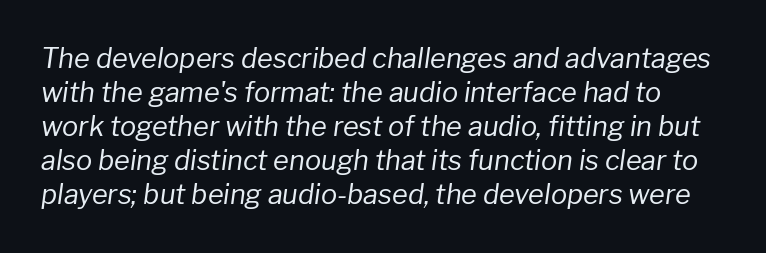
Q: Is the text bold? A: No.
Q: Is the text italic (slanted)? A: Yes, it leans right by about 8 degrees.
Q: Is the text underlined? A: No.
Q: Is the spacing between letters normal or unusually wide? A: Normal.
Q: Is the spacing between lines tight, normal or loose? A: Normal.
